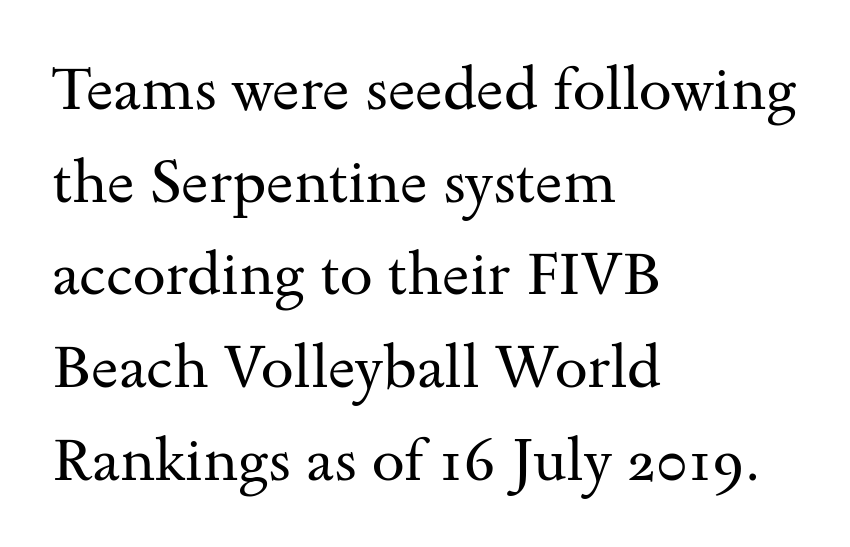
{"serif": "yes", "italic": "no", "bold": "no", "weight": "regular", "width": "wide", "stroke_contrast": "medium", "x_height": "small", "monospaced": "no", "underline": "no", "align": "left", "line_spacing": "normal", "line_spacing_ratio": 1.57, "letter_spacing": "normal", "letter_spacing_em": 0.0, "glyph_px": 59}
